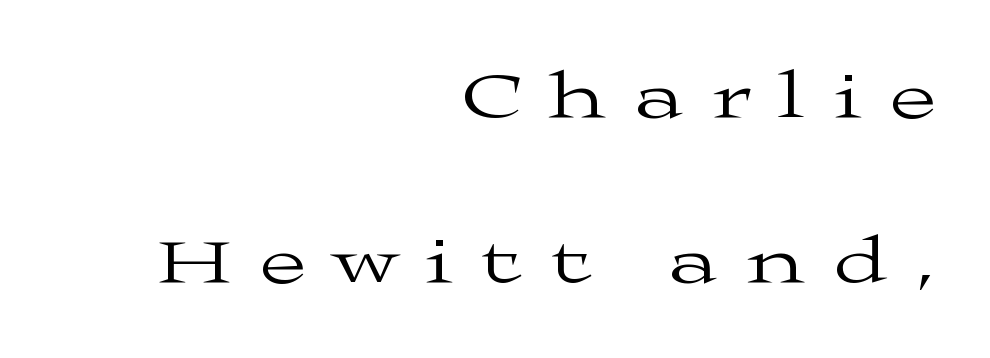
The image shows 66 px regular-weight, wide serif type, upright; set right-aligned, loose line spacing (2.5x), unusually wide letter spacing (+0.45 em), not underlined; medium stroke contrast and a medium x-height.
